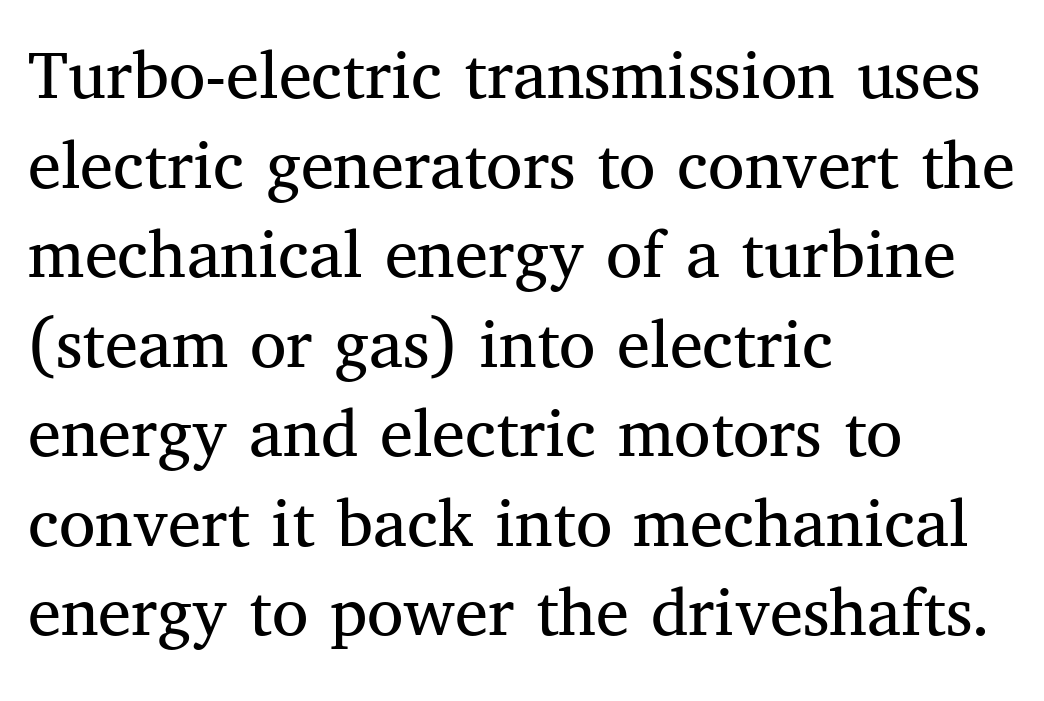
{"serif": "yes", "italic": "no", "bold": "no", "weight": "regular", "width": "normal", "stroke_contrast": "medium", "x_height": "medium", "monospaced": "no", "underline": "no", "align": "left", "line_spacing_ratio": 1.21, "letter_spacing": "normal", "letter_spacing_em": 0.0, "glyph_px": 74}
